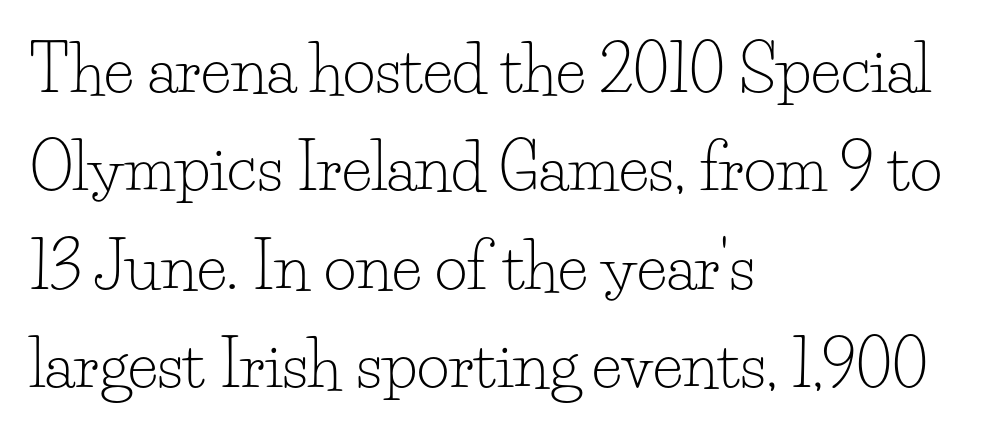
The image shows 63 px light serif type, upright; set left-aligned, normal line spacing (1.56x), normal letter spacing, not underlined; low stroke contrast and a small x-height.
